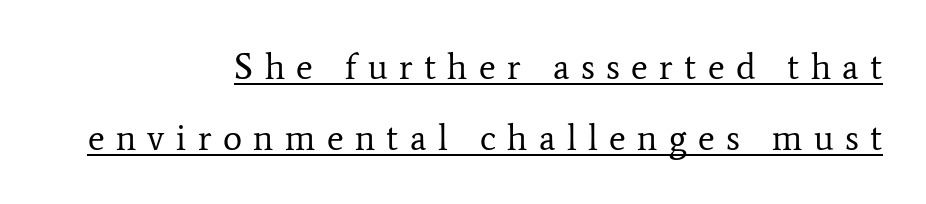
Q: Is the text bold? A: No.
Q: Is the text italic (slanted)? A: No, it is upright.
Q: Is the typeface a serif or a sans-serif typeface? A: Serif.
Q: Is the text underlined? A: Yes.
Q: How is the paragraph aligned? A: Right-aligned.
Q: Is the spacing between letters normal or unusually wide? A: Unusually wide.
Q: Is the spacing between lines tight, normal or loose? A: Loose.
Q: Width (condensed, normal, or wide)? A: Normal.
Q: Stroke contrast? A: Low.
Q: x-height? A: Medium.
Q: Monospaced? A: No.
